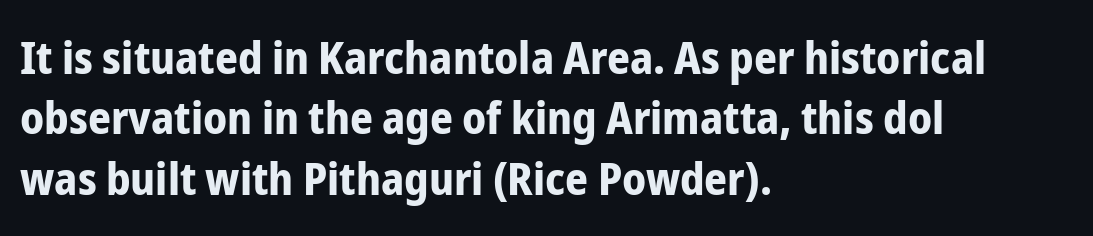
Normally led — the rows are evenly, conventionally spaced. If you drew a line through each stem, it would be perfectly vertical. This is heavy type, rendered in bold. The glyphs are unaccompanied by any horizontal stroke below them.
